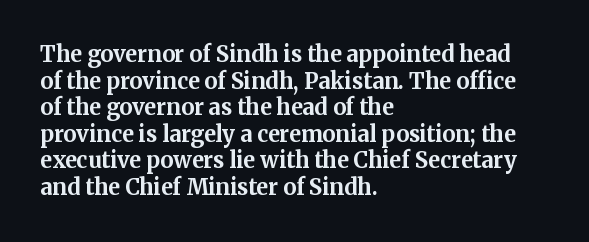
The image shows 22 px bold type, upright; set left-aligned, line spacing 1.21x, normal letter spacing, not underlined.
